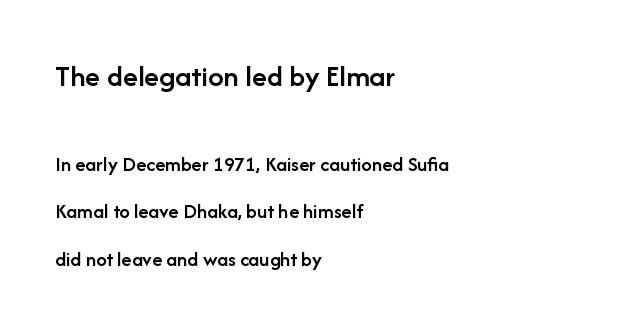
Varying glyph widths throughout — classic text-font behaviour. Descender tails drop into unmarked territory. Typographically, this falls in the sans-serif category. You can tell it's not italic because the verticals are truly vertical. A student would call this left alignment; a typographer would say flush left, rag right. Summary of vertical rhythm: relaxed, with wide interline spacing.
